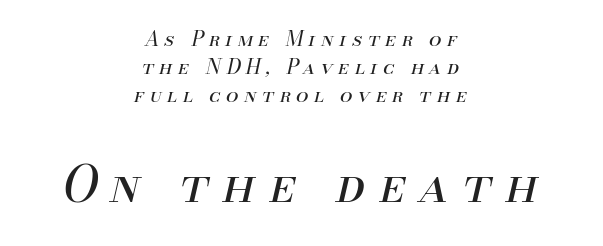
The image shows 49 px regular-weight type, italic (leaning right); set centered, normal line spacing (1.4x), unusually wide letter spacing (+0.28 em), not underlined; the second (bottom) block is 2.45x larger; medium stroke contrast and a small x-height.
